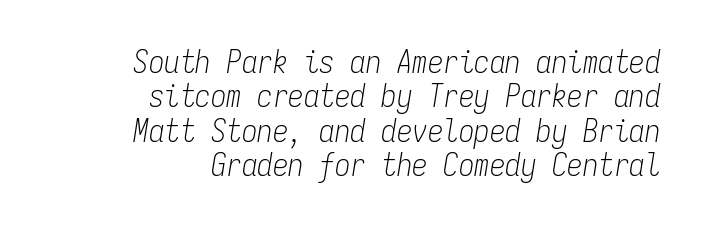
The image shows 31 px light, condensed type, italic (leaning right), monospaced; set right-aligned, tight line spacing (1.11x), normal letter spacing, not underlined; low stroke contrast and a medium x-height.
